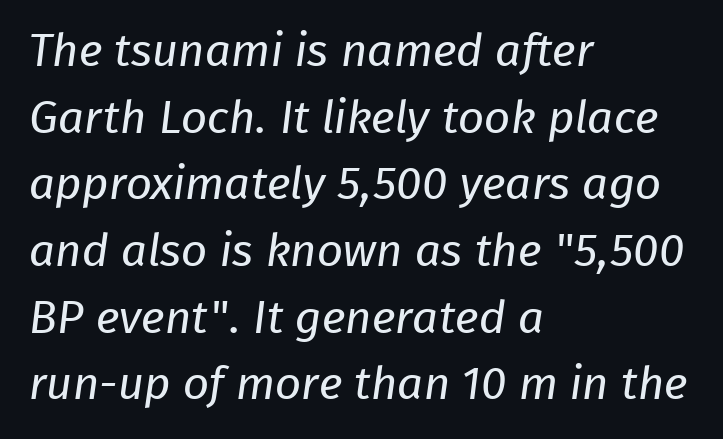
{"serif": "no", "bold": "no", "weight": "regular", "width": "normal", "stroke_contrast": "low", "x_height": "medium", "monospaced": "no", "underline": "no", "align": "left", "line_spacing": "normal", "line_spacing_ratio": 1.45, "letter_spacing": "normal", "letter_spacing_em": 0.0, "glyph_px": 46}
